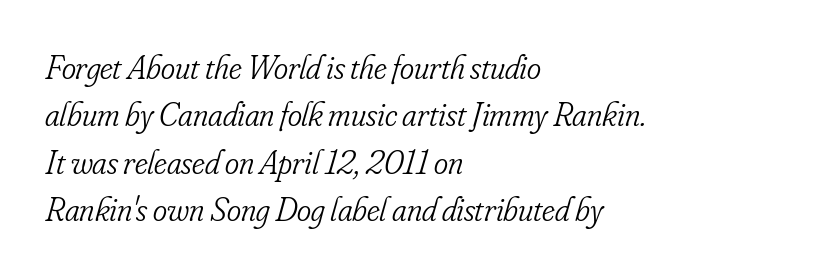
{"serif": "yes", "italic": "yes", "lean": "right", "slant_degrees": 16, "bold": "no", "weight": "light", "width": "condensed", "stroke_contrast": "low", "x_height": "small", "monospaced": "no", "underline": "no", "align": "left", "line_spacing": "normal", "line_spacing_ratio": 1.39, "letter_spacing": "normal", "letter_spacing_em": 0.0, "glyph_px": 34}
